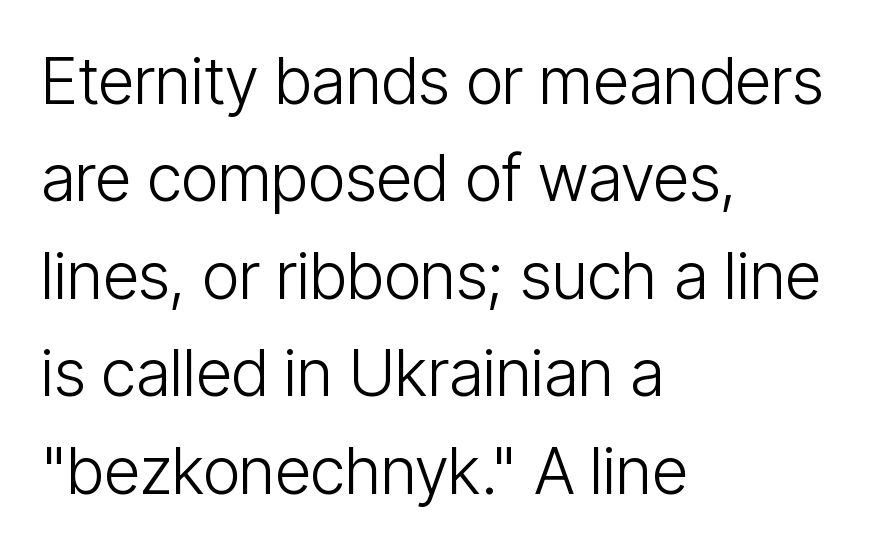
The image shows 65 px light, condensed sans-serif type, upright; set left-aligned, normal line spacing (1.5x), normal letter spacing, not underlined; low stroke contrast and a medium x-height.
